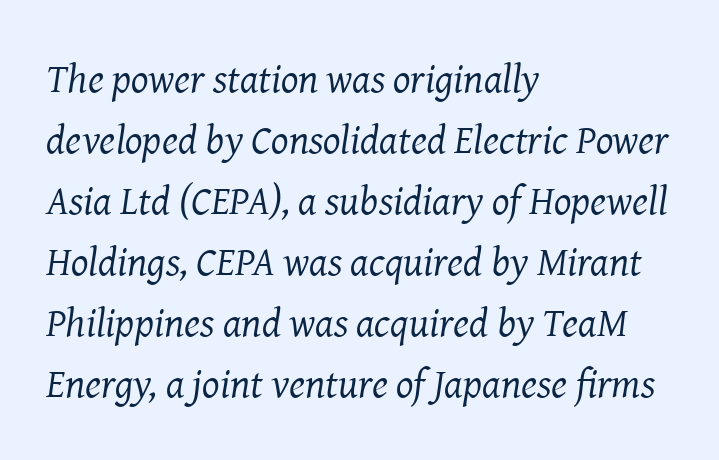
The image shows 41 px regular-weight serif type, italic (leaning right); set left-aligned, normal line spacing (1.49x), normal letter spacing, not underlined; medium stroke contrast and a medium x-height.
